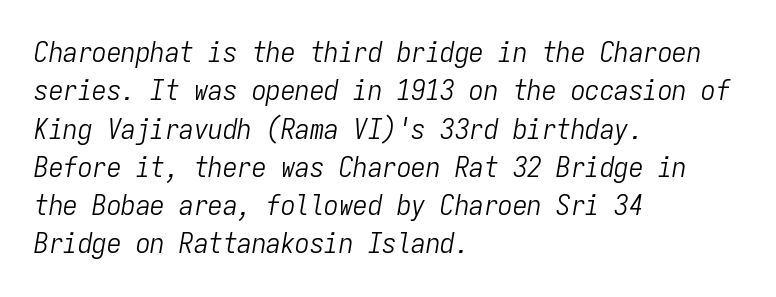
Q: Is the text bold? A: No.
Q: Is the text italic (slanted)? A: Yes, it leans right by about 9 degrees.
Q: Is the text underlined? A: No.
Q: How is the paragraph aligned? A: Left-aligned.
Q: Is the spacing between letters normal or unusually wide? A: Normal.
Q: Is the spacing between lines tight, normal or loose? A: Normal.
Q: Width (condensed, normal, or wide)? A: Condensed.
Q: Stroke contrast? A: Low.
Q: x-height? A: Medium.
Q: Monospaced? A: Yes.
